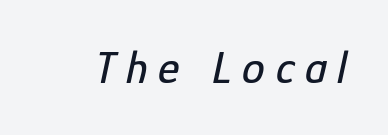
Letters rest on an invisible, unmarked baseline. This is oblique type, the kind used for emphasis or titles. Between one letter and the next there's a generous, obvious gap. The face used here is proportionally spaced, like ordinary book or web type.
